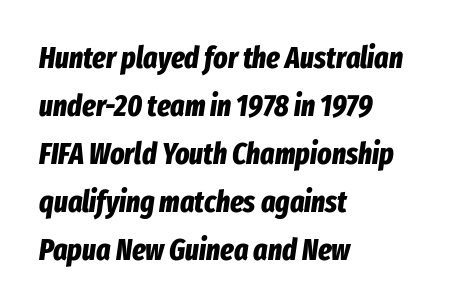
{"italic": "yes", "lean": "right", "slant_degrees": 8, "bold": "yes", "weight": "bold", "width": "condensed", "stroke_contrast": "low", "x_height": "medium", "monospaced": "no", "underline": "no", "align": "left", "line_spacing": "normal", "line_spacing_ratio": 1.6, "letter_spacing": "normal", "letter_spacing_em": 0.0, "glyph_px": 30}
